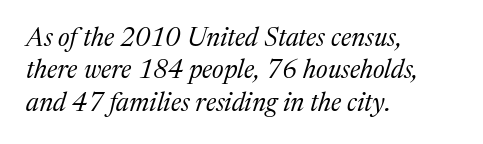
Which margin do the lines hug? The left one — the right edge is uneven. Type without underlining. Observe the ordinary spacing: letters are neighbours, not strangers. Evenly set lines give the paragraph a standard silhouette. The strokes carry an ordinary text weight at most.
